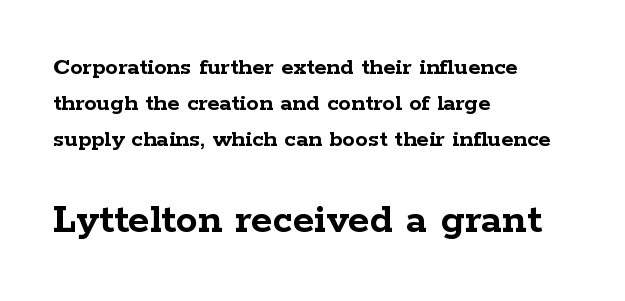
Left-aligned paragraph, ragged on the right. The horizontal fit of the characters is conventional and even. Heavy, bold letterforms. The face used here appears at its bigger size in the lower chunk. Interline gaps are of average width in this sample. Quick note: not italic, upright.
